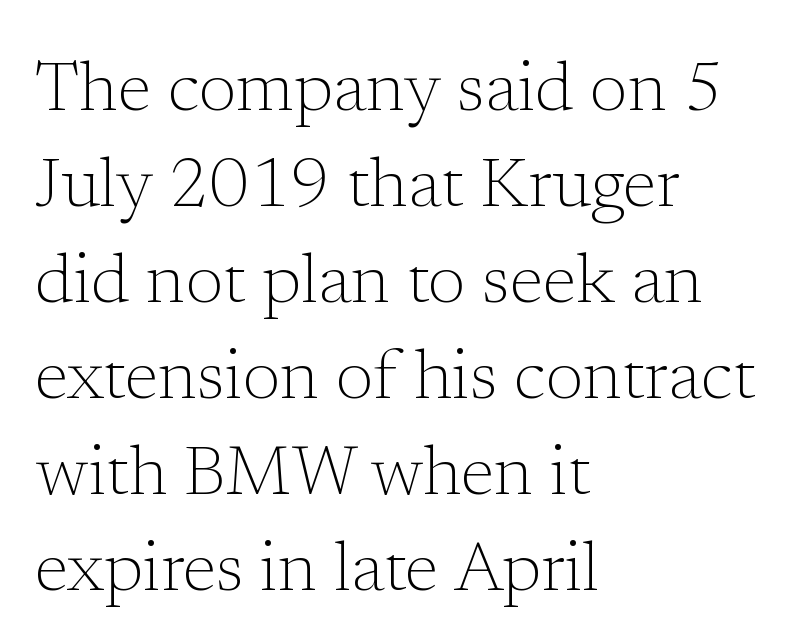
The line texture is even and compact thanks to regular tracking. Classification — serif. This is the regular roman posture of the typeface. Counters stay open thanks to moderate or lighter strokes.
